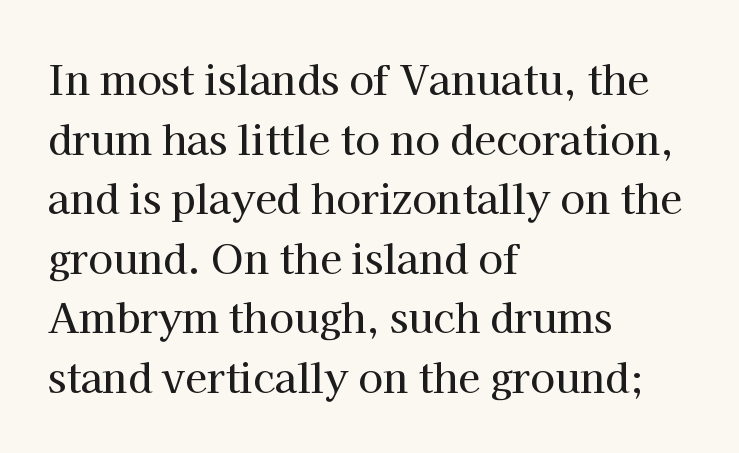
The line texture is even and compact thanks to regular tracking. What kind of face is this? One with serifs. Posture: upright roman. Here the designer chose a conventional face with non-uniform glyph widths.
